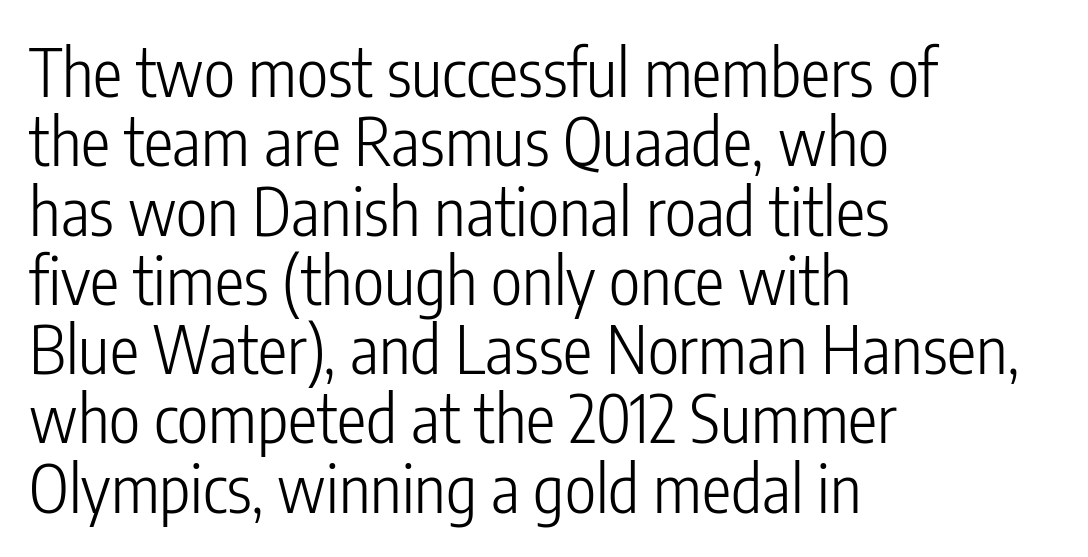
Q: Is the text bold? A: No.
Q: Is the text italic (slanted)? A: No, it is upright.
Q: Is the typeface a serif or a sans-serif typeface? A: Sans-serif.
Q: Is the text underlined? A: No.
Q: How is the paragraph aligned? A: Left-aligned.
Q: Is the spacing between letters normal or unusually wide? A: Normal.
Q: Is the spacing between lines tight, normal or loose? A: Tight.
Q: Width (condensed, normal, or wide)? A: Condensed.
Q: Stroke contrast? A: Low.
Q: x-height? A: Medium.
Q: Monospaced? A: No.
